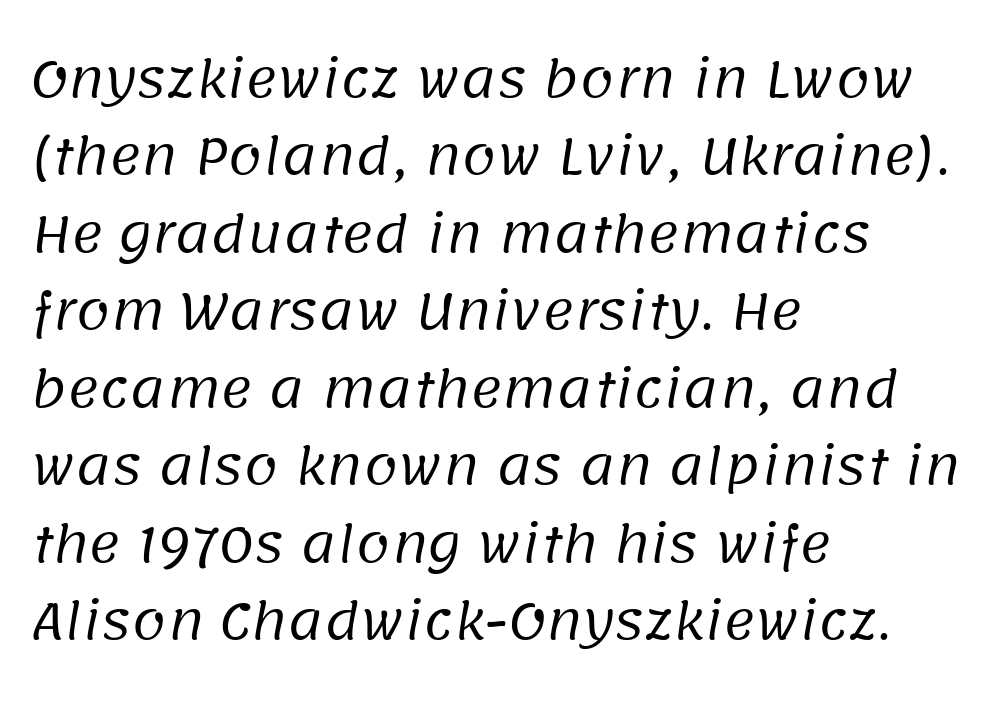
The image shows 49 px regular-weight sans-serif type; set left-aligned, normal line spacing (1.58x), normal letter spacing, not underlined; low stroke contrast and a large x-height.
